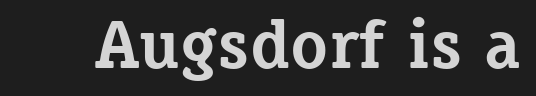
Q: Is the text bold? A: Yes.
Q: Is the text italic (slanted)? A: No, it is upright.
Q: Is the typeface a serif or a sans-serif typeface? A: Serif.
Q: Is the text underlined? A: No.
Q: Is the spacing between letters normal or unusually wide? A: Normal.
Q: Width (condensed, normal, or wide)? A: Normal.
Q: Stroke contrast? A: Low.
Q: x-height? A: Medium.
Q: Monospaced? A: No.
